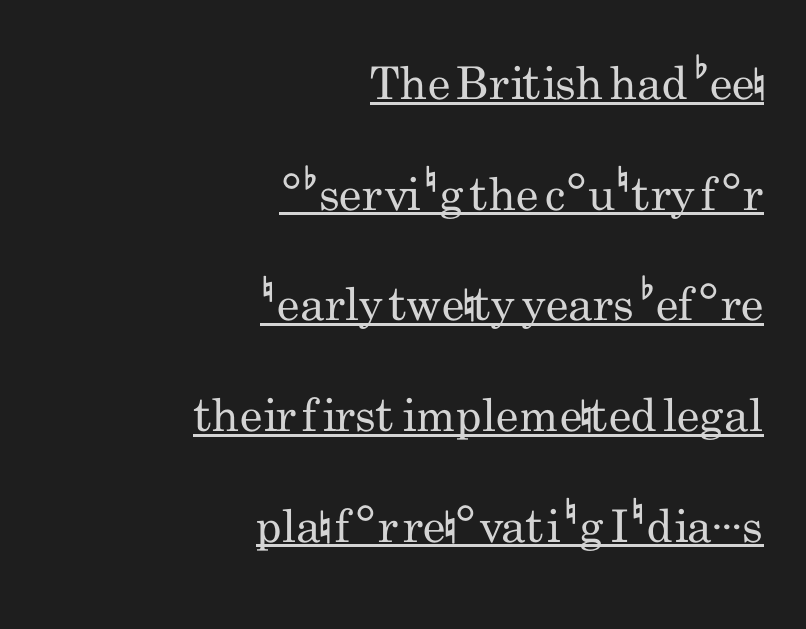
The tracking reads as untouched default to a designer's eye. Stems here are at most as thick as an everyday book face. Is this a fixed-width face? No — the glyphs have proportional, varying widths. Every stem runs plumb, perpendicular to the baseline. The typeface chosen for these lines omits serifs. Compared with typical paragraphs, the rows here are farther apart.
